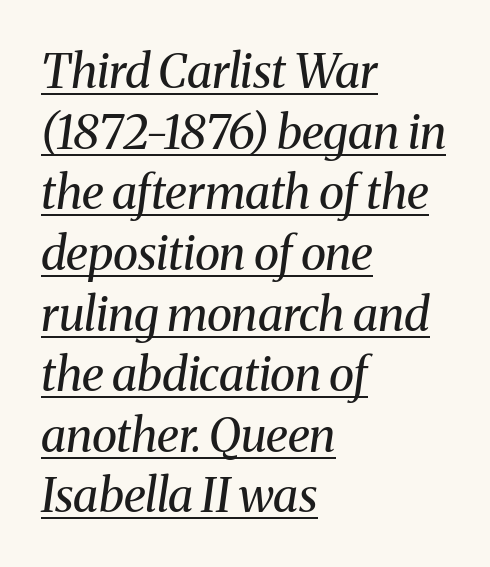
The image shows 47 px regular-weight serif type, italic (leaning right); set left-aligned, normal line spacing (1.29x), normal letter spacing, underlined; medium stroke contrast and a medium x-height.
